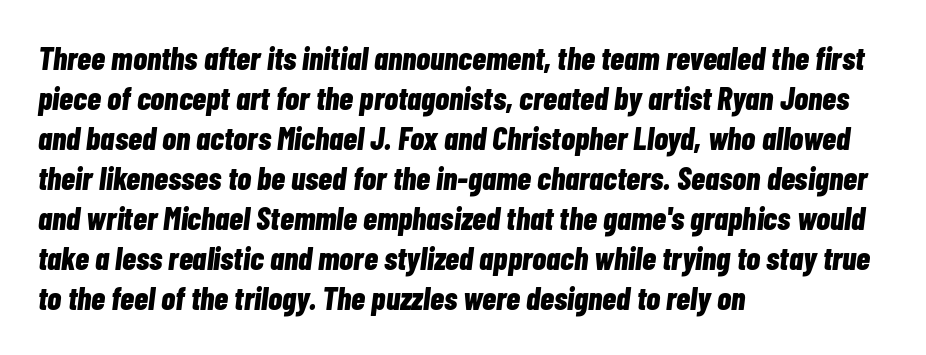
The image shows 32 px bold, condensed type, italic (leaning right); set left-aligned, normal line spacing (1.25x), normal letter spacing, not underlined; low stroke contrast and a medium x-height.
